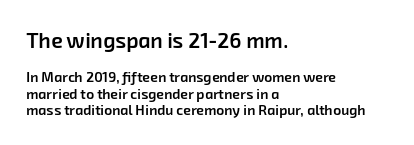
Q: Is the text bold? A: Semi-bold.
Q: Is the text underlined? A: No.
Q: How is the paragraph aligned? A: Left-aligned.
Q: Is the spacing between letters normal or unusually wide? A: Normal.
Q: Which block of text is set in a larger size, the first (top) or the second (bottom)? A: The first (top) one.
